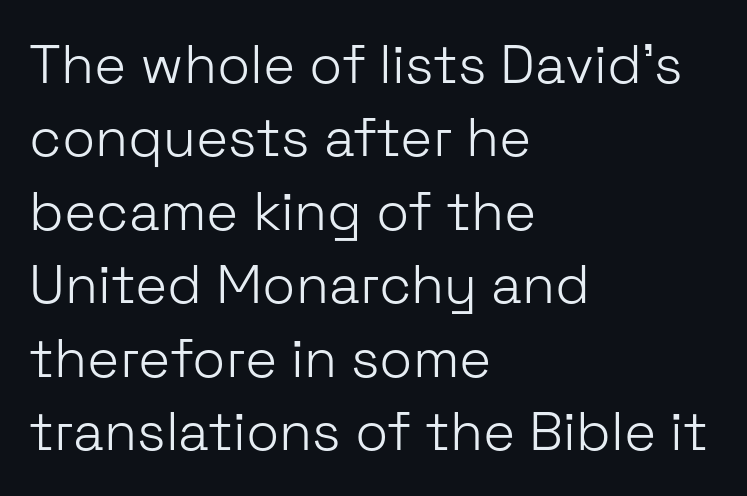
Each letter keeps its own natural width here, so spacing adapts to shape. Short and long lines alike share a common starting point at left. The tracking reads as untouched default to a designer's eye. These lines are composed in type without serifs.
